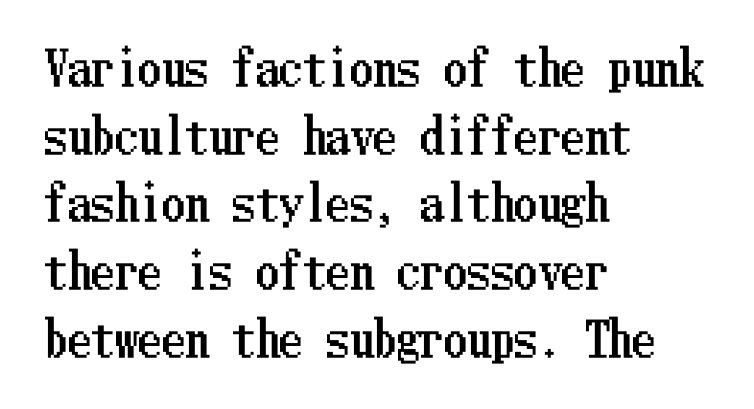
Q: Is the text italic (slanted)? A: No, it is upright.
Q: Is the text underlined? A: No.
Q: How is the paragraph aligned? A: Left-aligned.
Q: Is the spacing between letters normal or unusually wide? A: Normal.
Q: Is the spacing between lines tight, normal or loose? A: Normal.
Q: Width (condensed, normal, or wide)? A: Condensed.
Q: Stroke contrast? A: Low.
Q: x-height? A: Medium.
